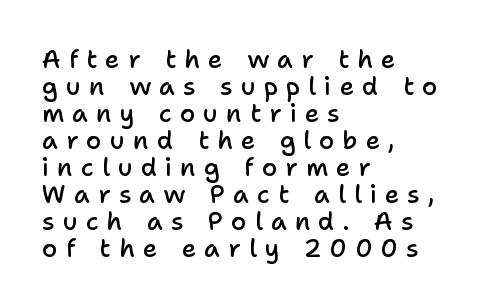
Q: Is the text bold? A: Semi-bold.
Q: Is the text italic (slanted)? A: No, it is upright.
Q: Is the text underlined? A: No.
Q: How is the paragraph aligned? A: Left-aligned.
Q: Is the spacing between letters normal or unusually wide? A: Unusually wide.
Q: Is the spacing between lines tight, normal or loose? A: Tight.
